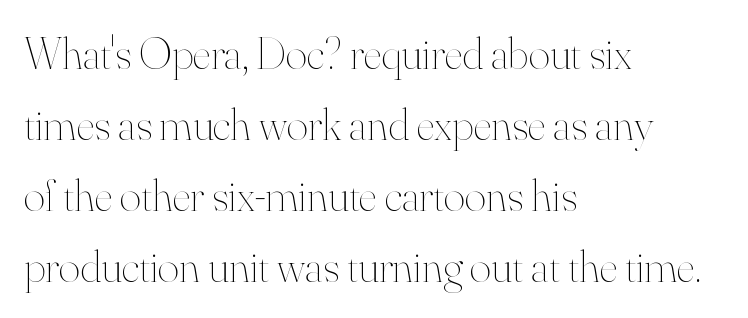
Weight: not bold — regular or lighter. The area under the type is left untouched. Letter spacing: default. Reading down the column, the eye jumps a familiar distance to each next line. Short and long lines alike share a common starting point at left. You could not count columns in this text — the font is proportionally spaced.
